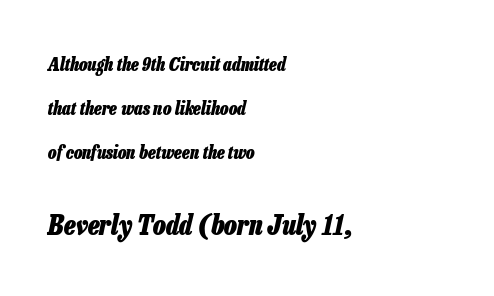
Reading down the block, your eye returns to a fixed left position each line. Letters rest on an invisible, unmarked baseline. The letters are bold, with thick, heavy strokes. The line-height multiplier appears high, well above default.
